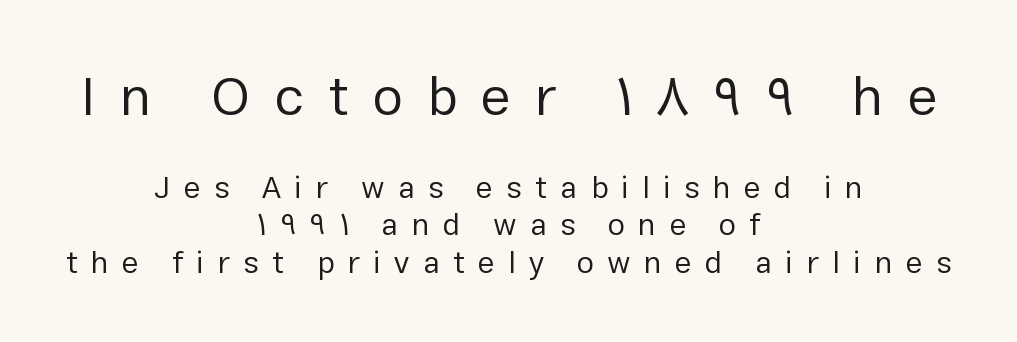
Q: Is the text bold? A: No.
Q: Is the text italic (slanted)? A: No, it is upright.
Q: Is the typeface a serif or a sans-serif typeface? A: Sans-serif.
Q: Is the text underlined? A: No.
Q: How is the paragraph aligned? A: Centered.
Q: Is the spacing between letters normal or unusually wide? A: Unusually wide.
Q: Which block of text is set in a larger size, the first (top) or the second (bottom)? A: The first (top) one.
Q: Width (condensed, normal, or wide)? A: Normal.
Q: Stroke contrast? A: Low.
Q: x-height? A: Medium.
Q: Monospaced? A: No.
